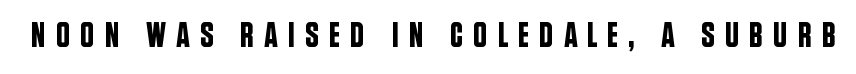
The passage shown is typed in a proportional face where columns would drift. Regarding serifs, this sample does without them. Glyph-to-glyph distance is far greater than everyday printed text. Characters remain perfectly vertical along every line. Anything drawn beneath the words? Only blank space.
